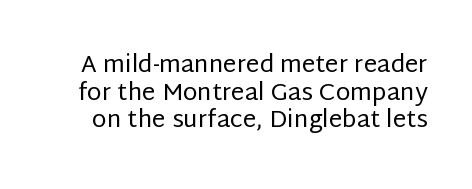
{"italic": "no", "bold": "no", "underline": "no", "line_spacing": "tight", "line_spacing_ratio": 1.15, "letter_spacing": "normal", "letter_spacing_em": 0.0, "glyph_px": 24}
